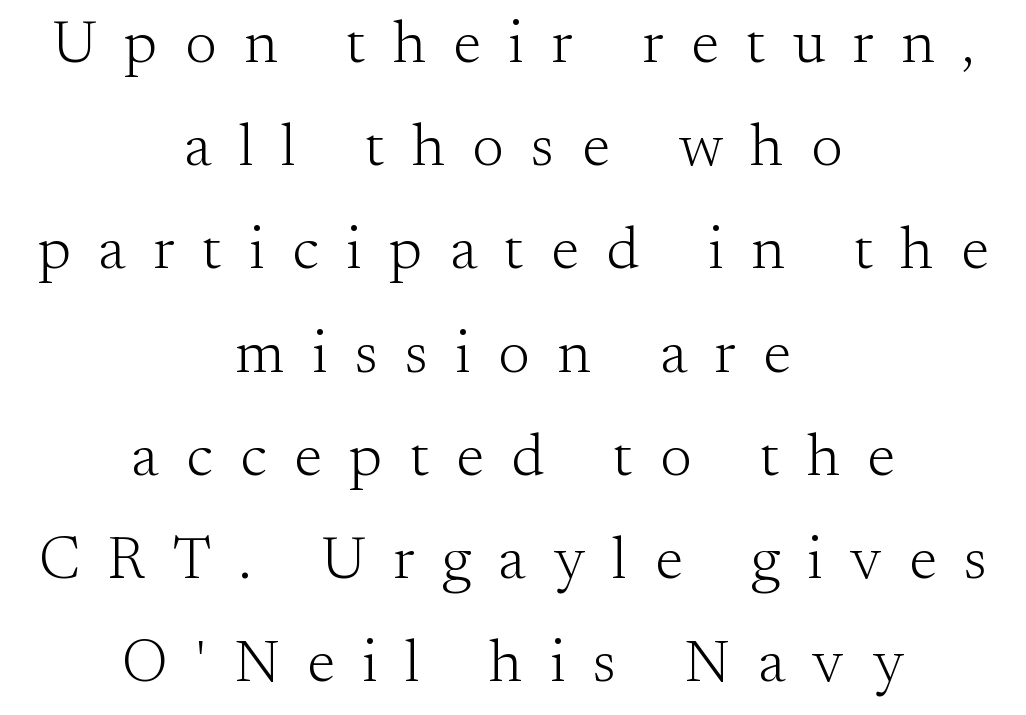
Every row of glyphs is offset so its center matches the block's center. A typesetter would call this heavily tracked-out type. The string is rendered with underlining switched off. This sample uses a serif face. Stems here are at most as thick as an everyday book face.
